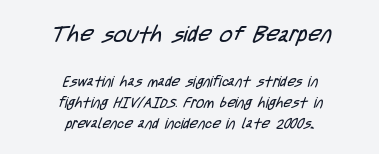
The gap between lines stays unmarked. Visually the block forms a symmetrical silhouette, jagged on both flanks. Honestly, the letter spacing is just normal — you wouldn't notice it. Whoever set this chose a conventional vertical rhythm. The rendering shrinks the type as you move from the upper chunk to the lower.
